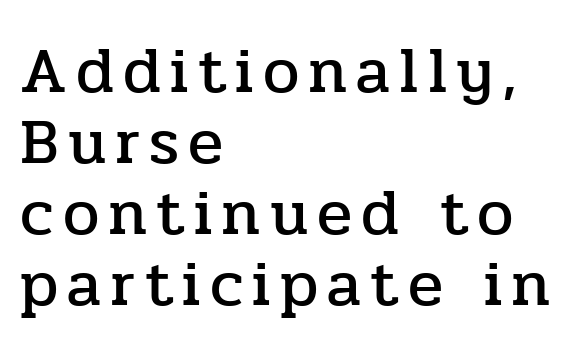
{"serif": "yes", "italic": "no", "width": "normal", "stroke_contrast": "low", "x_height": "medium", "monospaced": "no", "underline": "no", "align": "left", "line_spacing": "tight", "line_spacing_ratio": 1.09, "glyph_px": 65}
